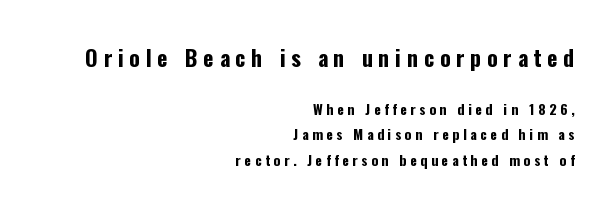
Look at the glyph heights: the upper group is clearly the bigger setting. Heft: maximum for text — a bold. These lines are set flush right with a ragged left edge. The face used here is rendered with a markedly widened letterfit.
